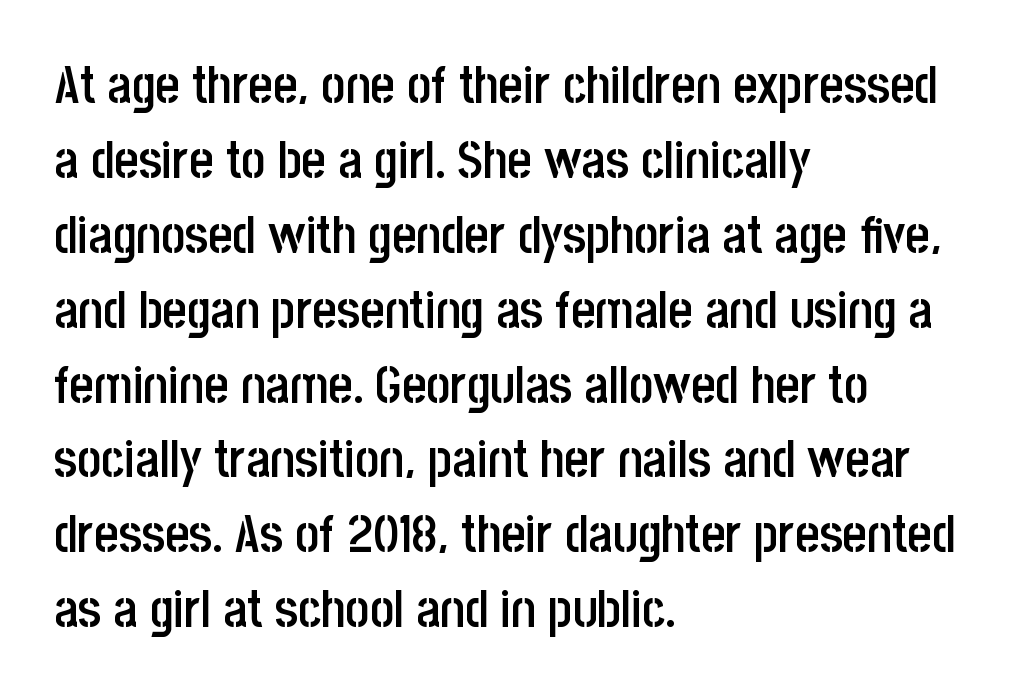
Layout note: lines flush left. There is no visible air inserted between adjacent glyphs. Students, this is semibold: more ink than regular, less than bold. Looks like regular typesetting: each glyph gets only the width it needs. Rendered with straight, roman letterforms.
